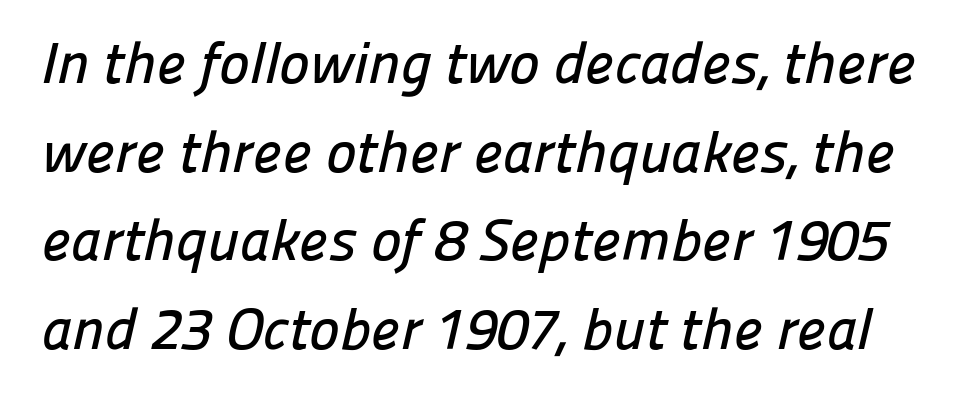
Q: Is the typeface a serif or a sans-serif typeface? A: Sans-serif.
Q: Is the text underlined? A: No.
Q: Is the spacing between letters normal or unusually wide? A: Normal.
Q: Is the spacing between lines tight, normal or loose? A: Normal.
Q: Width (condensed, normal, or wide)? A: Normal.
Q: Stroke contrast? A: Low.
Q: x-height? A: Medium.
Q: Monospaced? A: No.
